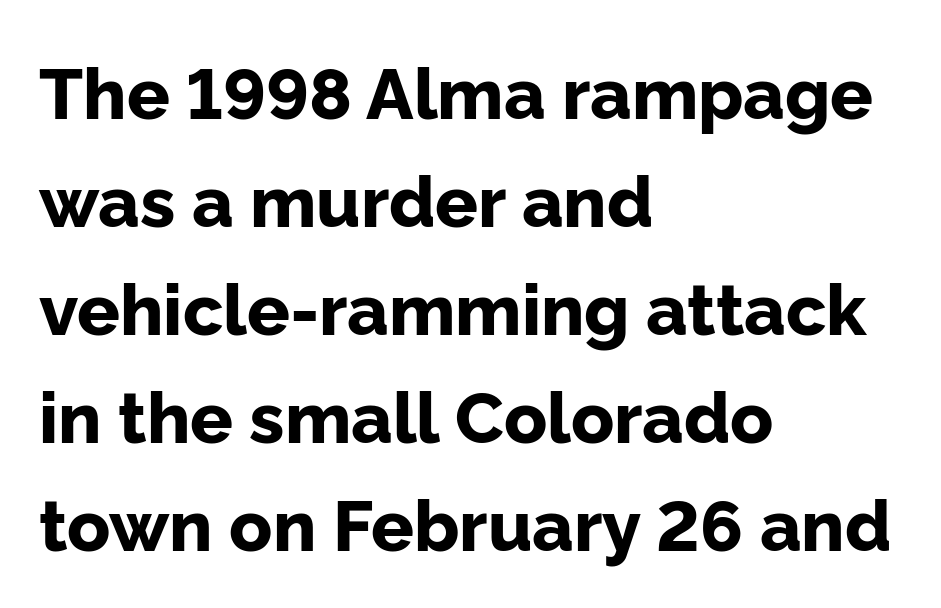
{"serif": "no", "italic": "no", "bold": "yes", "weight": "bold", "width": "normal", "stroke_contrast": "low", "x_height": "medium", "monospaced": "no", "underline": "no", "align": "left", "line_spacing": "normal", "line_spacing_ratio": 1.52, "letter_spacing": "normal", "letter_spacing_em": 0.0, "glyph_px": 71}
